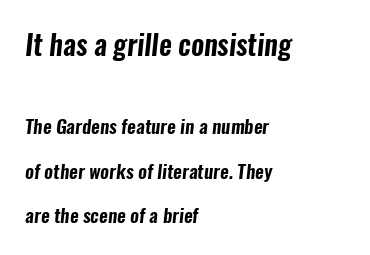
The area under the type is left untouched. Here the designer chose a conventional face with non-uniform glyph widths. The text block is weighted toward the left margin, trailing off unevenly rightward. No feet cap the strokes, marking this as sans-serif type.
